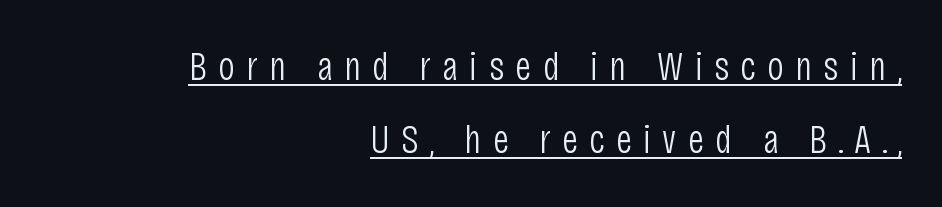
Q: Is the text bold? A: No.
Q: Is the text italic (slanted)? A: No, it is upright.
Q: Is the typeface a serif or a sans-serif typeface? A: Sans-serif.
Q: Is the text underlined? A: Yes.
Q: How is the paragraph aligned? A: Right-aligned.
Q: Is the spacing between letters normal or unusually wide? A: Unusually wide.
Q: Width (condensed, normal, or wide)? A: Condensed.
Q: Stroke contrast? A: Low.
Q: x-height? A: Large.
Q: Monospaced? A: No.
